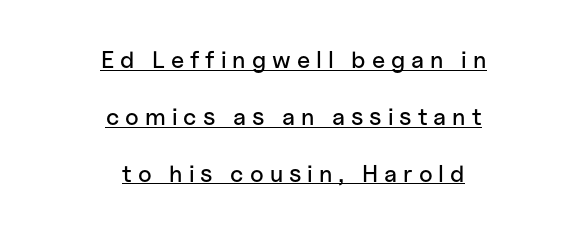
{"italic": "no", "underline": "yes", "align": "center", "line_spacing": "loose", "line_spacing_ratio": 2.37, "letter_spacing": "wide", "letter_spacing_em": 0.25, "glyph_px": 24}
